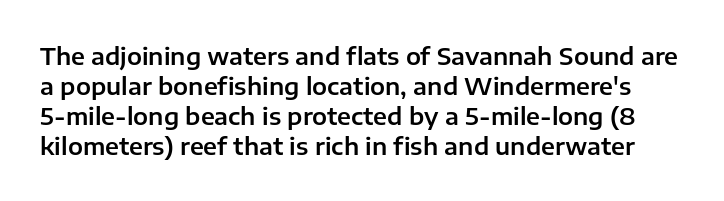
{"italic": "no", "underline": "no", "line_spacing": "normal", "line_spacing_ratio": 1.25, "letter_spacing": "normal", "letter_spacing_em": 0.0, "glyph_px": 24}
